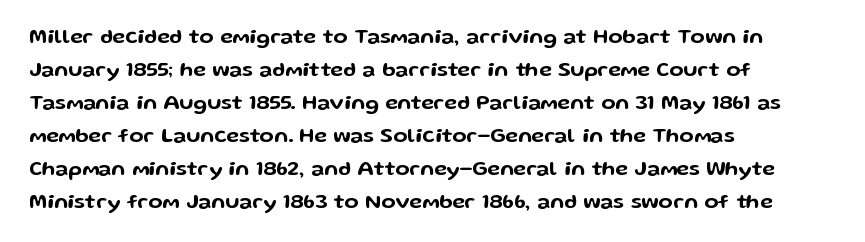
Q: Is the text italic (slanted)? A: No, it is upright.
Q: Is the text underlined? A: No.
Q: How is the paragraph aligned? A: Left-aligned.
Q: Is the spacing between letters normal or unusually wide? A: Normal.
Q: Is the spacing between lines tight, normal or loose? A: Normal.
